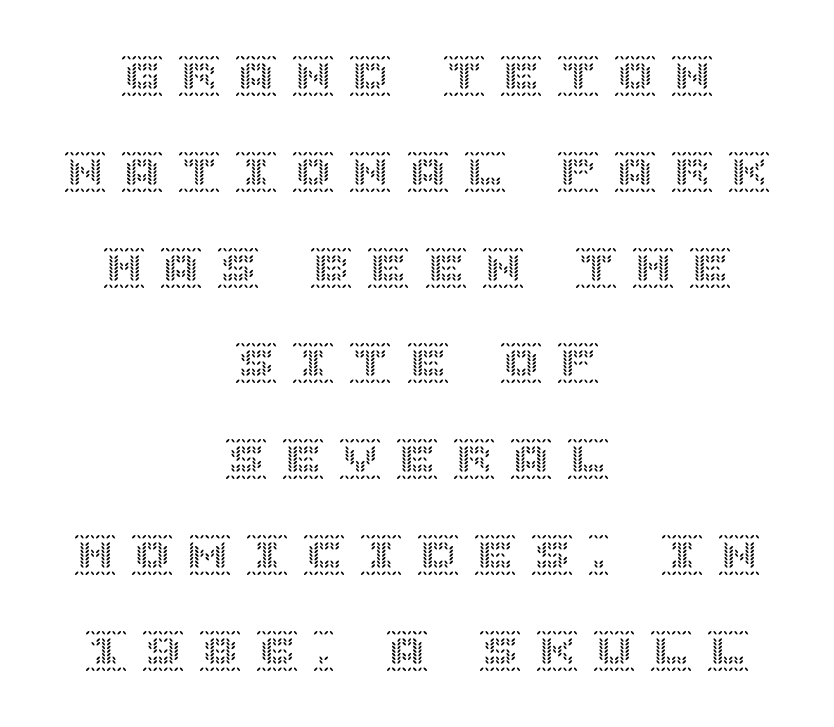
Q: Is the text italic (slanted)? A: No, it is upright.
Q: Is the text underlined? A: No.
Q: How is the paragraph aligned? A: Centered.
Q: Is the spacing between letters normal or unusually wide? A: Unusually wide.
Q: Is the spacing between lines tight, normal or loose? A: Loose.
Q: Width (condensed, normal, or wide)? A: Normal.
Q: x-height? A: Large.
